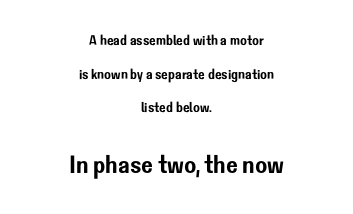
The image shows 25 px text type, upright; set centered, loose line spacing (2.41x), normal letter spacing, not underlined; the second (bottom) block is 1.79x larger.
